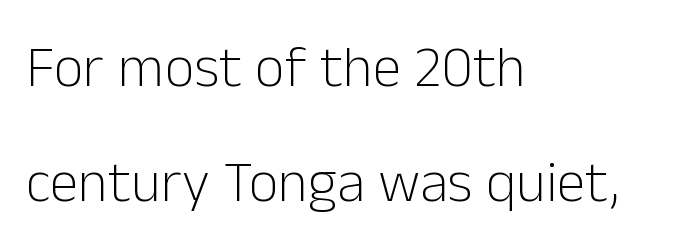
The face used here is a sans, in the tradition of grotesques and geometrics. A roman cut, with each character standing at attention. Quick note: interline space is abundant. Rule under the text: the space is simply empty. The font sits on the lighter half of the weight spectrum, regular included.
